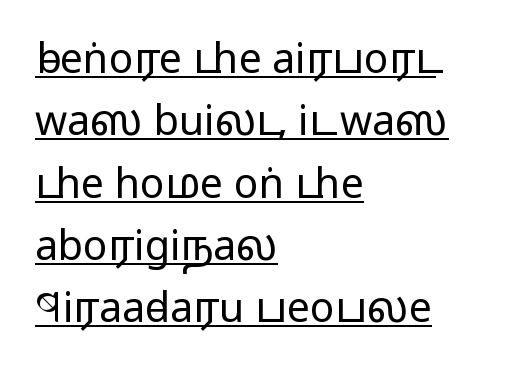
Leftover space on each line is placed entirely after the last word. These lines keep a tight, regular rhythm from letter to letter. A typographer would call this underscored text. The block of text has a typical density, with ordinary space between rows.
